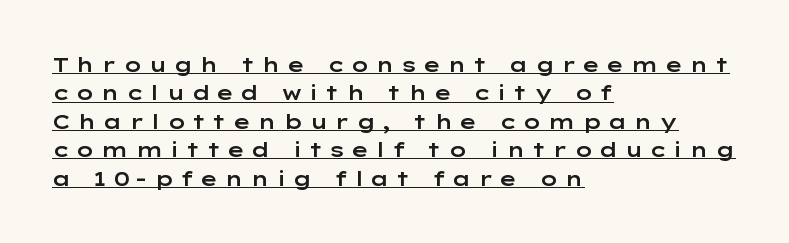
Q: Is the text italic (slanted)? A: No, it is upright.
Q: Is the text underlined? A: Yes.
Q: How is the paragraph aligned? A: Left-aligned.
Q: Is the spacing between letters normal or unusually wide? A: Unusually wide.
Q: Is the spacing between lines tight, normal or loose? A: Normal.
